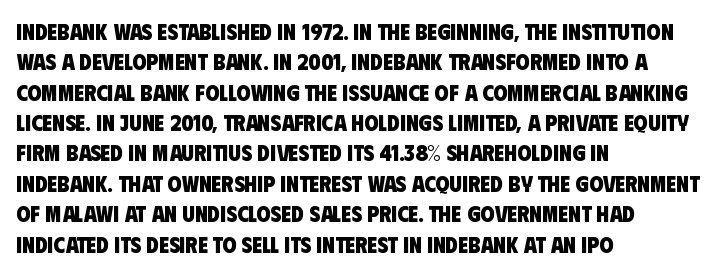
{"bold": "yes", "underline": "no", "align": "left", "line_spacing": "normal", "line_spacing_ratio": 1.32, "letter_spacing": "normal", "letter_spacing_em": 0.0, "glyph_px": 23}
